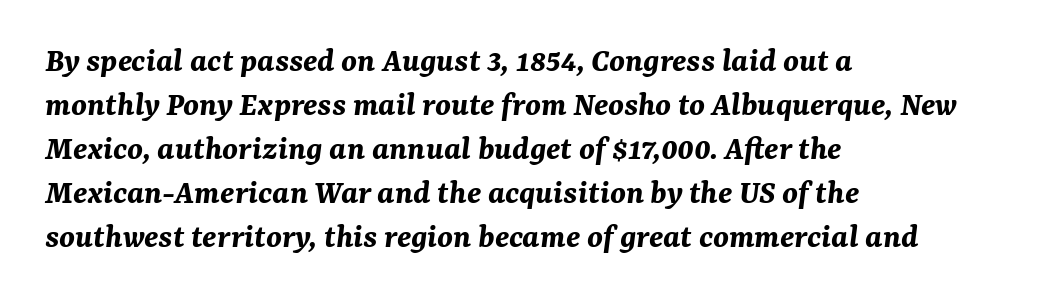
The image shows 35 px bold type, italic (leaning right); set left-aligned, normal line spacing (1.26x), normal letter spacing, not underlined; medium stroke contrast and a medium x-height.
